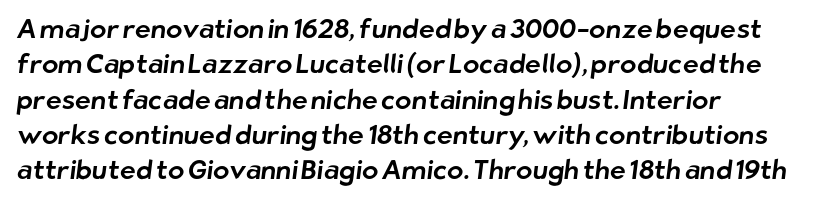
{"underline": "no", "align": "left", "line_spacing": "normal", "line_spacing_ratio": 1.31, "letter_spacing": "normal", "letter_spacing_em": 0.0, "glyph_px": 27}
